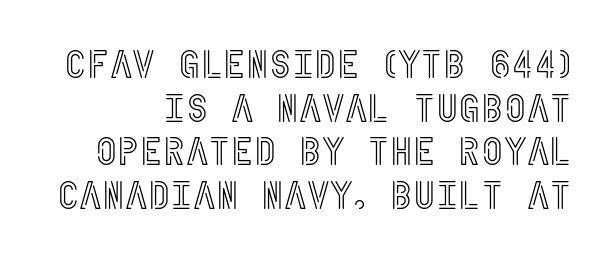
These lines keep a tight, regular rhythm from letter to letter. Vertical spacing — tight. This is the regular roman posture of the typeface. Nobody drew a line under any word here.
